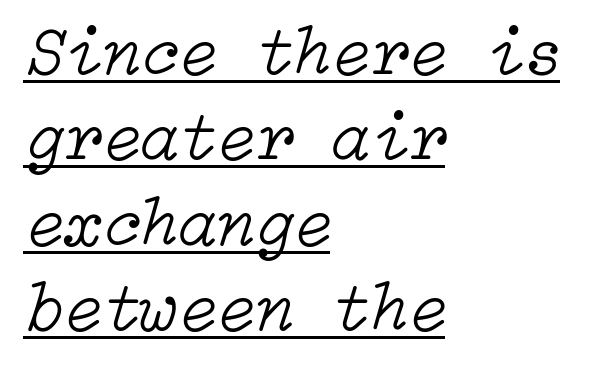
The image shows 70 px light type, italic (leaning right); set left-aligned, line spacing 1.22x, normal letter spacing, underlined; low stroke contrast and a medium x-height.
